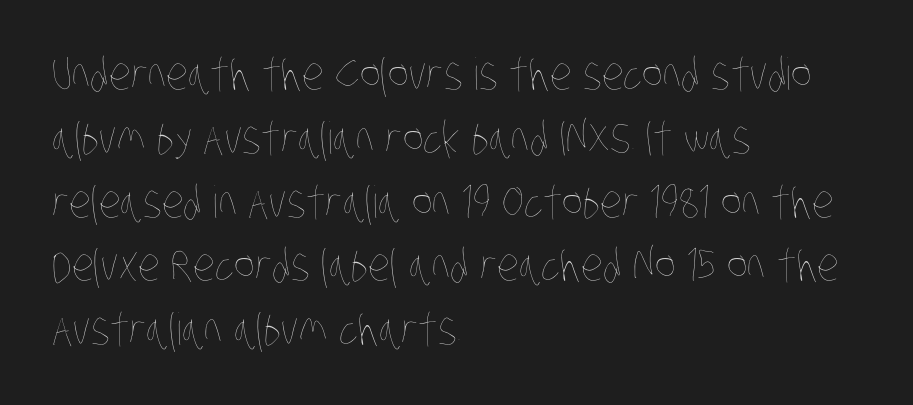
Q: Is the text bold? A: No.
Q: Is the text underlined? A: No.
Q: How is the paragraph aligned? A: Left-aligned.
Q: Is the spacing between letters normal or unusually wide? A: Normal.
Q: Is the spacing between lines tight, normal or loose? A: Normal.
Q: Width (condensed, normal, or wide)? A: Condensed.
Q: Stroke contrast? A: Low.
Q: x-height? A: Large.
Q: Monospaced? A: No.
